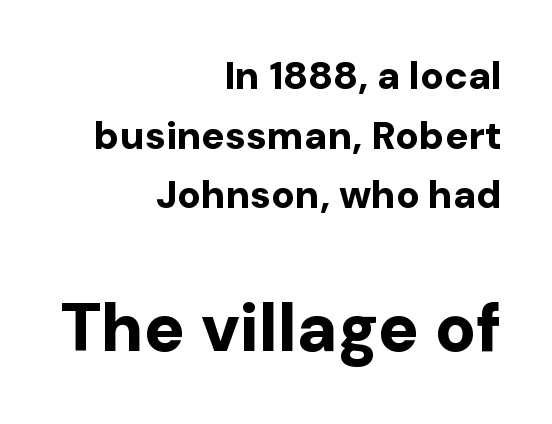
The image shows 68 px bold sans-serif type, upright; set right-aligned, normal line spacing (1.53x), normal letter spacing, not underlined; the second (bottom) block is 1.74x larger; low stroke contrast and a medium x-height.
